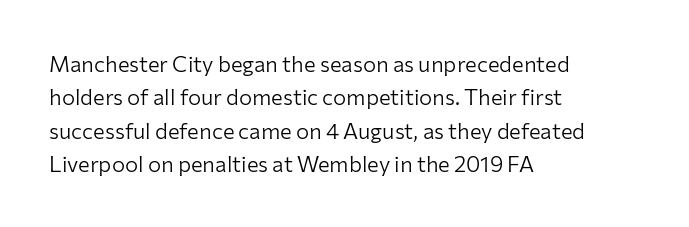
Q: Is the text bold? A: No.
Q: Is the text italic (slanted)? A: No, it is upright.
Q: Is the text underlined? A: No.
Q: How is the paragraph aligned? A: Left-aligned.
Q: Is the spacing between letters normal or unusually wide? A: Normal.
Q: Is the spacing between lines tight, normal or loose? A: Normal.
